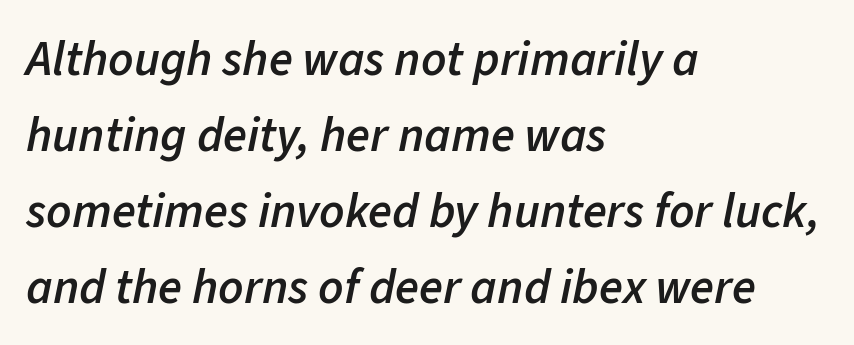
{"italic": "yes", "lean": "right", "slant_degrees": 11, "bold": "semi", "weight": "semibold", "width": "normal", "stroke_contrast": "low", "x_height": "medium", "monospaced": "no", "underline": "no", "align": "left", "line_spacing": "normal", "line_spacing_ratio": 1.55, "letter_spacing": "normal", "letter_spacing_em": 0.0, "glyph_px": 49}
